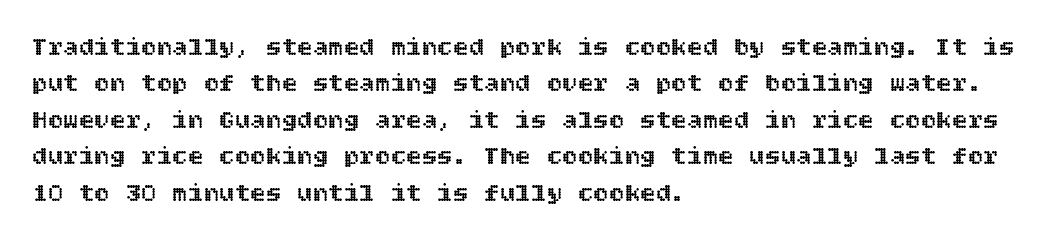
The image shows 26 px text type, upright; set left-aligned, normal line spacing (1.4x), normal letter spacing, not underlined.
